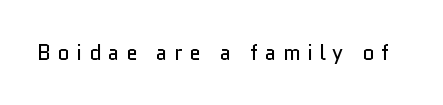
Inter-character spacing is expanded well beyond the font's built-in metrics. Nothing heavy about these letters — not bold at all. Descenders are the only things crossing below the line. Ascenders rise straight up at ninety degrees.
